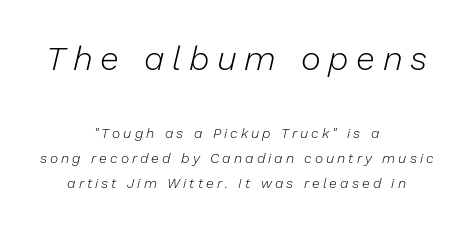
The rendering positions every line midway between the sides. Note the varied advance widths — an 'i' is clearly narrower than an 'm'. The rendering applies a slant to the glyphs. Typesetter's note — upper block bumped up in size, lower block left smaller.
